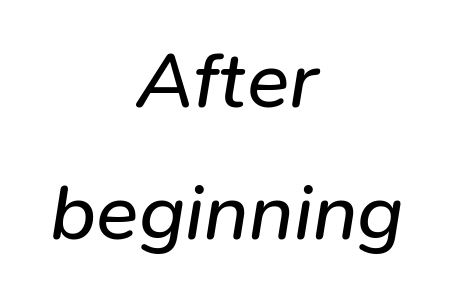
Q: Is the text bold? A: No.
Q: Is the text italic (slanted)? A: Yes, it leans right by about 9 degrees.
Q: Is the text underlined? A: No.
Q: How is the paragraph aligned? A: Centered.
Q: Is the spacing between letters normal or unusually wide? A: Normal.
Q: Is the spacing between lines tight, normal or loose? A: Normal.
Q: Width (condensed, normal, or wide)? A: Normal.
Q: Stroke contrast? A: Low.
Q: x-height? A: Medium.
Q: Monospaced? A: No.
